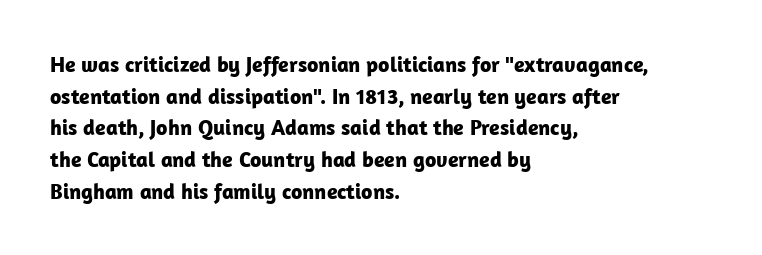
Q: Is the text bold? A: Yes.
Q: Is the text italic (slanted)? A: No, it is upright.
Q: Is the text underlined? A: No.
Q: How is the paragraph aligned? A: Left-aligned.
Q: Is the spacing between letters normal or unusually wide? A: Normal.
Q: Is the spacing between lines tight, normal or loose? A: Normal.
